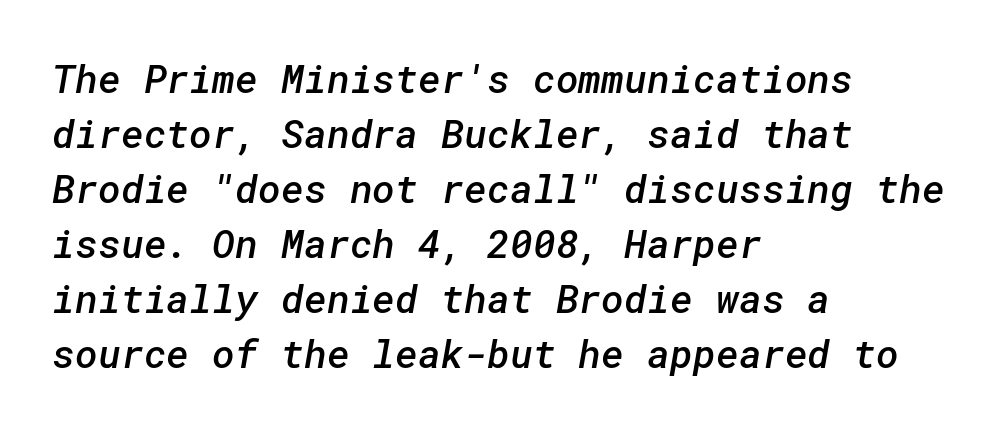
The image shows 39 px semibold sans-serif type; set left-aligned, normal line spacing (1.41x), normal letter spacing, not underlined; low stroke contrast and a medium x-height.
